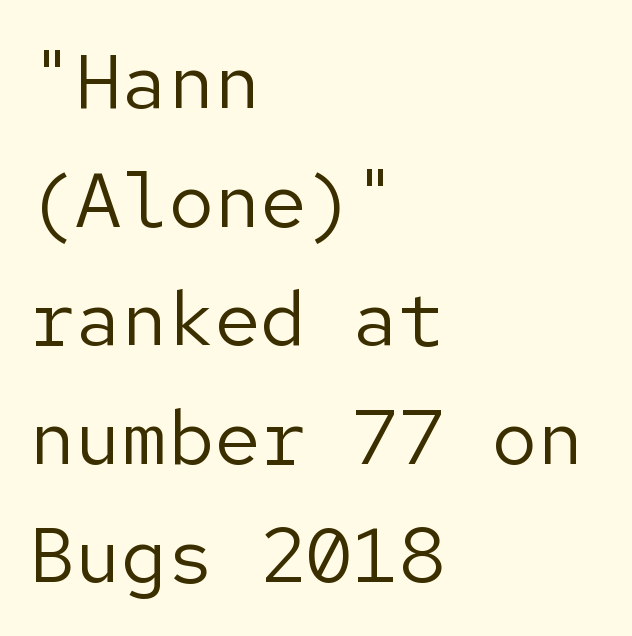
The letters look calm and open, with moderate or lighter stems. Type without underlining. The characters display no serif detailing; their extremities are plain. Successive baselines arrive at the customary interval.
